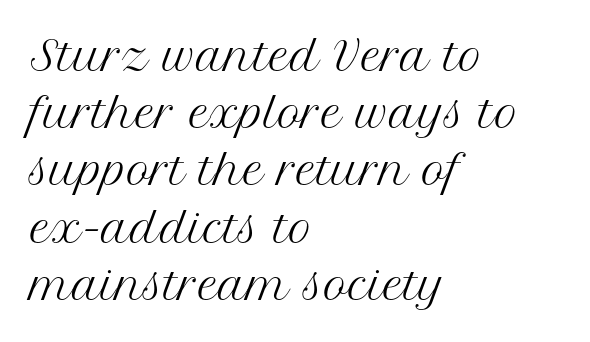
{"serif": "yes", "bold": "no", "weight": "regular", "width": "normal", "stroke_contrast": "medium", "x_height": "medium", "monospaced": "no", "underline": "no", "align": "left", "line_spacing": "normal", "line_spacing_ratio": 1.43, "letter_spacing": "normal", "letter_spacing_em": 0.0, "glyph_px": 40}
